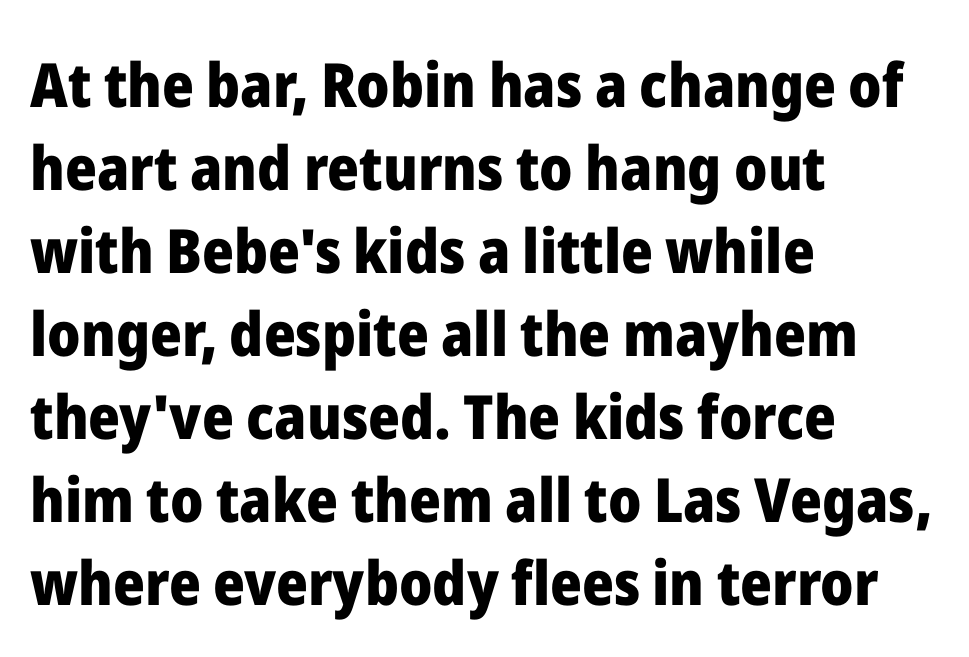
Q: Is the text bold? A: Yes.
Q: Is the text italic (slanted)? A: No, it is upright.
Q: Is the typeface a serif or a sans-serif typeface? A: Sans-serif.
Q: Is the text underlined? A: No.
Q: How is the paragraph aligned? A: Left-aligned.
Q: Is the spacing between letters normal or unusually wide? A: Normal.
Q: Is the spacing between lines tight, normal or loose? A: Normal.
Q: Width (condensed, normal, or wide)? A: Normal.
Q: Stroke contrast? A: Low.
Q: x-height? A: Medium.
Q: Monospaced? A: No.
